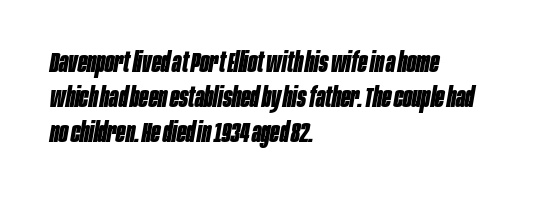
Q: Is the text bold? A: Yes.
Q: Is the text italic (slanted)? A: Yes, it leans right by about 10 degrees.
Q: Is the text underlined? A: No.
Q: How is the paragraph aligned? A: Left-aligned.
Q: Is the spacing between letters normal or unusually wide? A: Normal.
Q: Is the spacing between lines tight, normal or loose? A: Normal.
